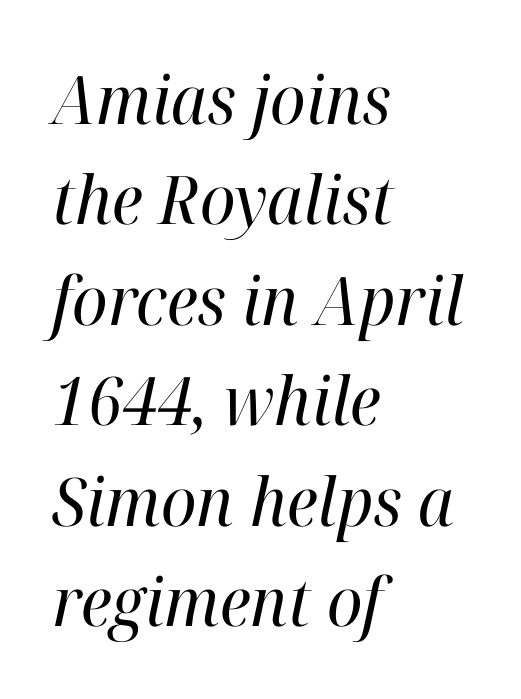
The image shows 67 px regular-weight serif type, italic (leaning right); set left-aligned, normal line spacing (1.5x), normal letter spacing, not underlined; high stroke contrast and a medium x-height.
